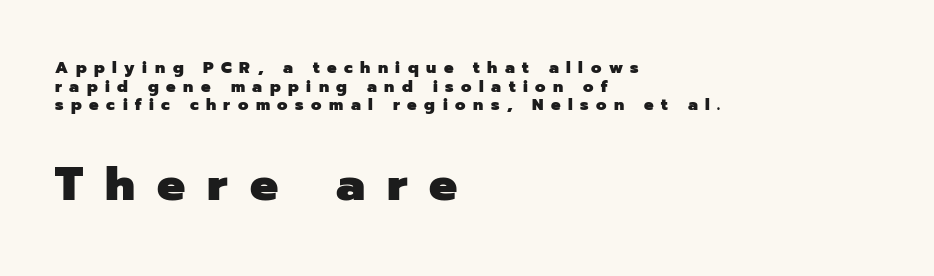
The image shows 47 px heavy sans-serif type, upright; set left-aligned, line spacing 1.16x, unusually wide letter spacing (+0.47 em), not underlined; the second (bottom) block is 2.94x larger; low stroke contrast and a medium x-height.
